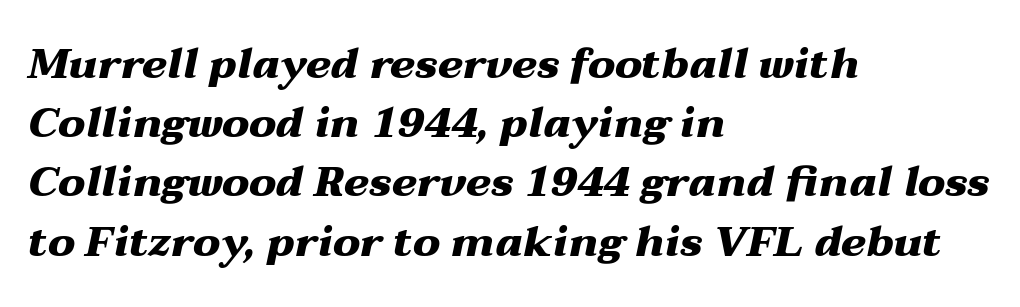
The image shows 42 px heavy, wide type, italic (leaning right); set left-aligned, normal line spacing (1.41x), normal letter spacing, not underlined; medium stroke contrast and a medium x-height.
